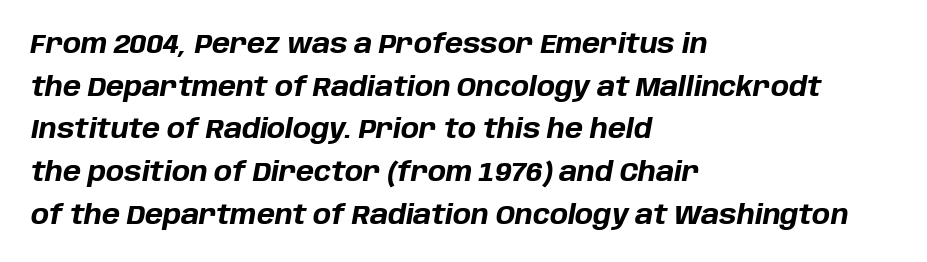
The image shows 27 px bold type, italic (leaning right); set left-aligned, normal line spacing (1.58x), normal letter spacing, not underlined.
